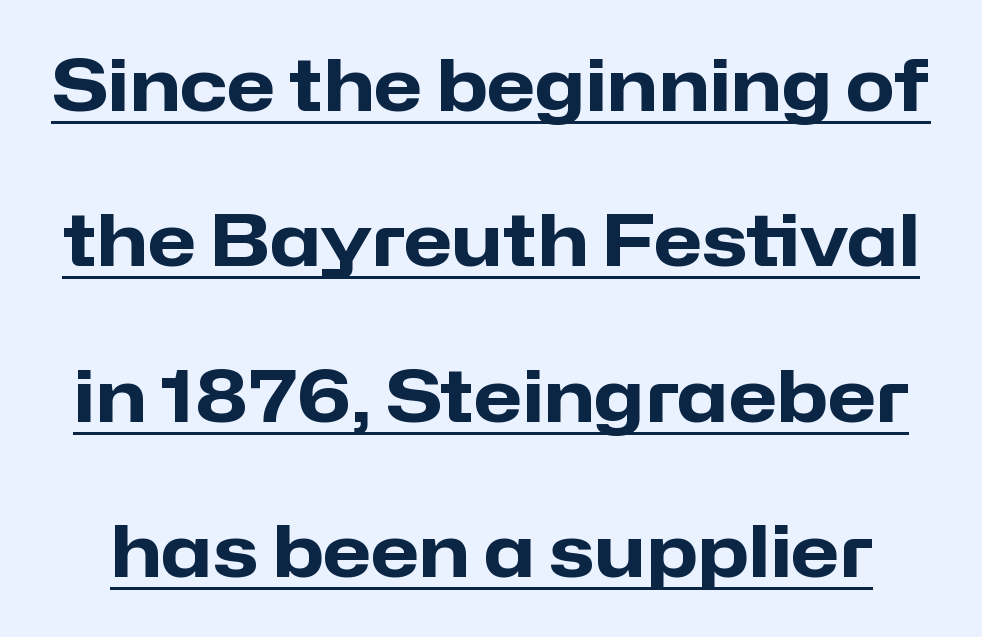
{"serif": "no", "italic": "no", "bold": "yes", "weight": "heavy", "width": "normal", "stroke_contrast": "low", "x_height": "medium", "monospaced": "no", "underline": "yes", "line_spacing": "loose", "line_spacing_ratio": 2.19, "letter_spacing": "normal", "letter_spacing_em": 0.0, "glyph_px": 71}
